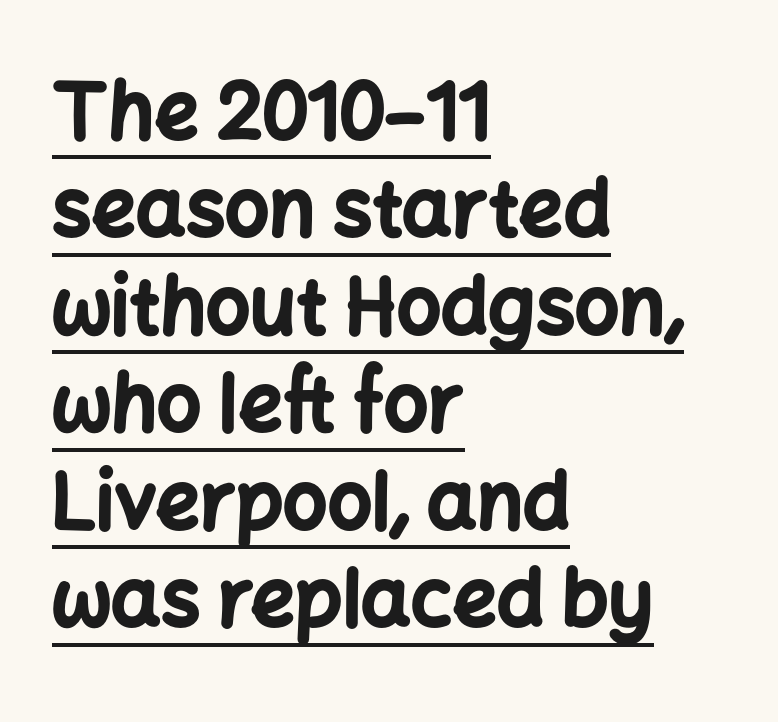
Q: Is the text bold? A: Yes.
Q: Is the text italic (slanted)? A: No, it is upright.
Q: Is the typeface a serif or a sans-serif typeface? A: Sans-serif.
Q: Is the text underlined? A: Yes.
Q: How is the paragraph aligned? A: Left-aligned.
Q: Is the spacing between letters normal or unusually wide? A: Normal.
Q: Is the spacing between lines tight, normal or loose? A: Normal.
Q: Width (condensed, normal, or wide)? A: Normal.
Q: Stroke contrast? A: Low.
Q: x-height? A: Medium.
Q: Monospaced? A: No.
